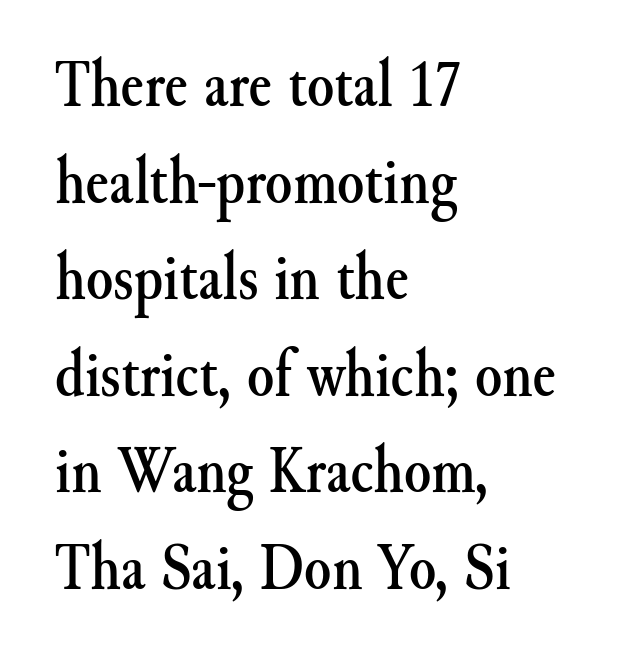
{"serif": "yes", "italic": "no", "width": "normal", "stroke_contrast": "medium", "x_height": "small", "monospaced": "no", "underline": "no", "align": "left", "line_spacing": "normal", "line_spacing_ratio": 1.4, "letter_spacing": "normal", "letter_spacing_em": 0.0, "glyph_px": 69}
